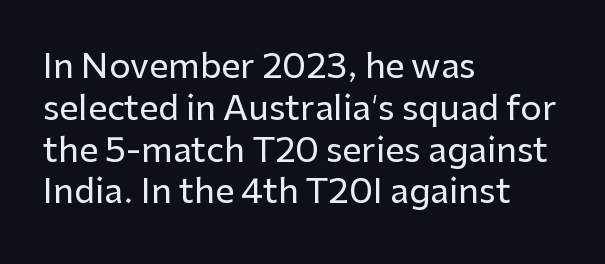
Q: Is the text italic (slanted)? A: No, it is upright.
Q: Is the typeface a serif or a sans-serif typeface? A: Sans-serif.
Q: Is the text underlined? A: No.
Q: How is the paragraph aligned? A: Left-aligned.
Q: Is the spacing between letters normal or unusually wide? A: Normal.
Q: Width (condensed, normal, or wide)? A: Normal.
Q: Stroke contrast? A: Low.
Q: x-height? A: Medium.
Q: Monospaced? A: No.
